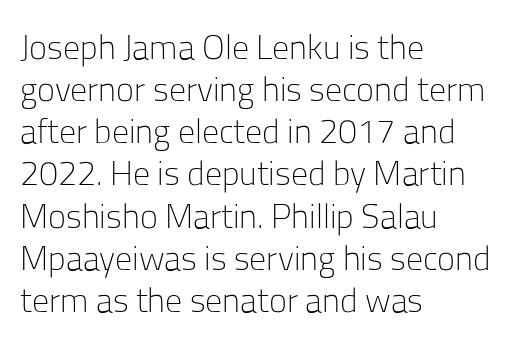
{"serif": "no", "italic": "no", "bold": "no", "weight": "light", "width": "normal", "stroke_contrast": "low", "x_height": "medium", "monospaced": "no", "underline": "no", "align": "left", "line_spacing_ratio": 1.24, "letter_spacing": "normal", "letter_spacing_em": 0.0, "glyph_px": 34}
